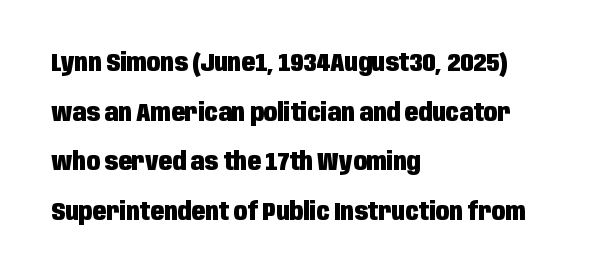
Q: Is the text bold? A: Yes.
Q: Is the text italic (slanted)? A: No, it is upright.
Q: Is the text underlined? A: No.
Q: How is the paragraph aligned? A: Left-aligned.
Q: Is the spacing between letters normal or unusually wide? A: Normal.
Q: Is the spacing between lines tight, normal or loose? A: Loose.
